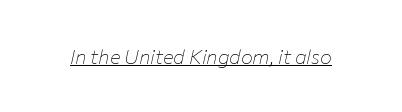
{"italic": "yes", "lean": "right", "slant_degrees": 12, "bold": "no", "underline": "yes", "letter_spacing": "normal", "letter_spacing_em": 0.0, "glyph_px": 20}
